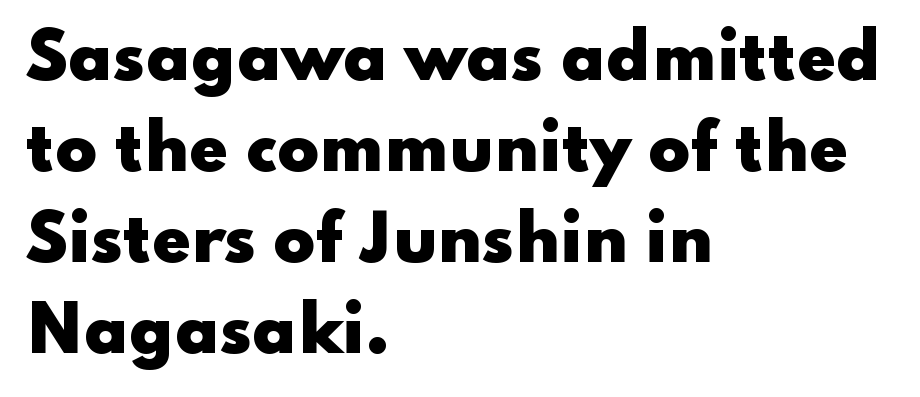
Q: Is the text bold? A: Yes.
Q: Is the text italic (slanted)? A: No, it is upright.
Q: Is the typeface a serif or a sans-serif typeface? A: Sans-serif.
Q: Is the text underlined? A: No.
Q: How is the paragraph aligned? A: Left-aligned.
Q: Is the spacing between letters normal or unusually wide? A: Normal.
Q: Is the spacing between lines tight, normal or loose? A: Normal.
Q: Width (condensed, normal, or wide)? A: Wide.
Q: Stroke contrast? A: Low.
Q: x-height? A: Small.
Q: Monospaced? A: No.
